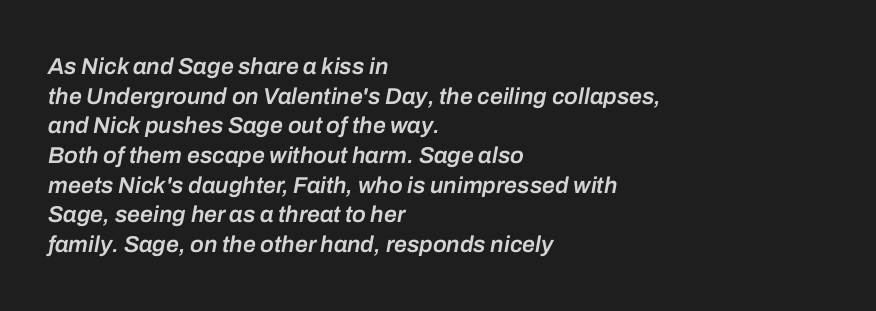
{"italic": "yes", "lean": "right", "slant_degrees": 10, "bold": "semi", "underline": "no", "align": "left", "line_spacing": "normal", "line_spacing_ratio": 1.29, "letter_spacing": "normal", "letter_spacing_em": 0.0, "glyph_px": 23}
